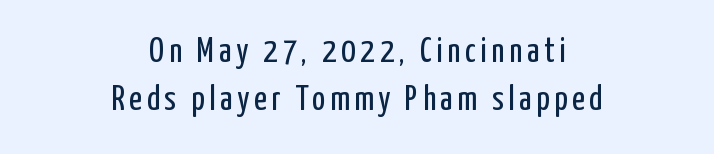
The image shows 35 px regular-weight, condensed sans-serif type, upright; set centered, normal line spacing (1.38x), not underlined; low stroke contrast and a medium x-height.
